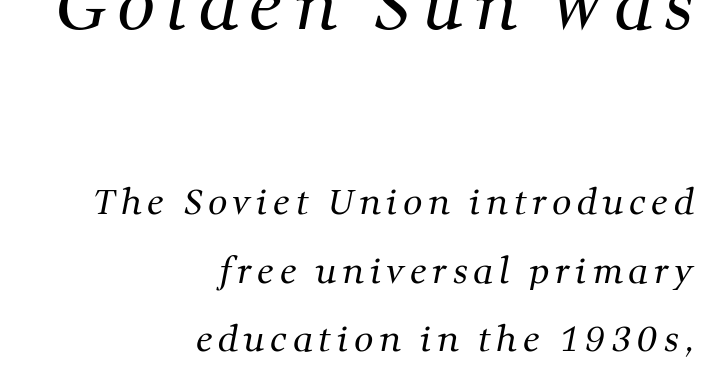
{"serif": "yes", "bold": "no", "weight": "regular", "width": "normal", "stroke_contrast": "medium", "x_height": "medium", "monospaced": "no", "underline": "no", "align": "right", "line_spacing": "loose", "line_spacing_ratio": 2.02, "larger_block": "first", "size_ratio": 1.97, "glyph_px": 67}
